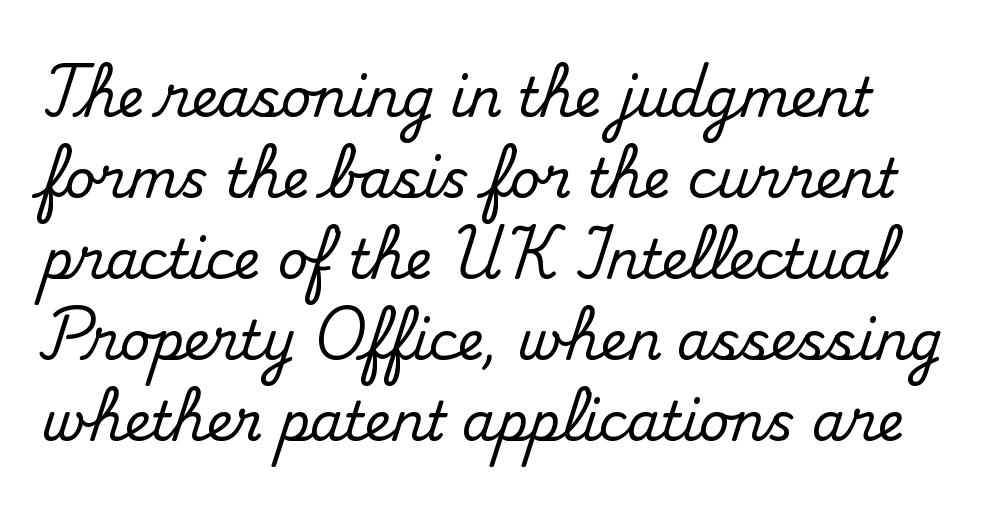
The image shows 53 px serif type; set normal line spacing (1.53x), normal letter spacing, not underlined; medium stroke contrast and a small x-height.
